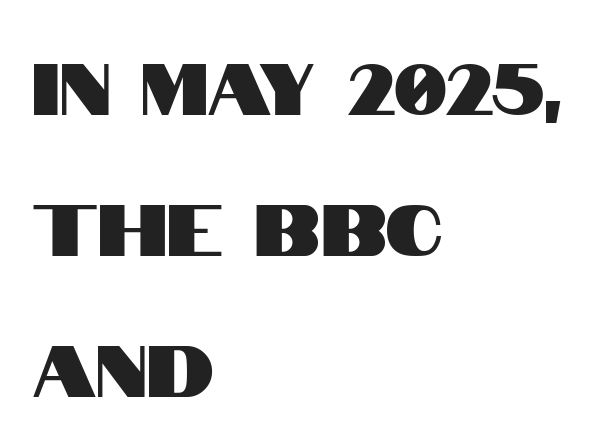
Q: Is the text italic (slanted)? A: No, it is upright.
Q: Is the typeface a serif or a sans-serif typeface? A: Sans-serif.
Q: Is the text underlined? A: No.
Q: How is the paragraph aligned? A: Left-aligned.
Q: Is the spacing between letters normal or unusually wide? A: Normal.
Q: Is the spacing between lines tight, normal or loose? A: Loose.
Q: Width (condensed, normal, or wide)? A: Condensed.
Q: Stroke contrast? A: High.
Q: x-height? A: Large.
Q: Monospaced? A: No.
